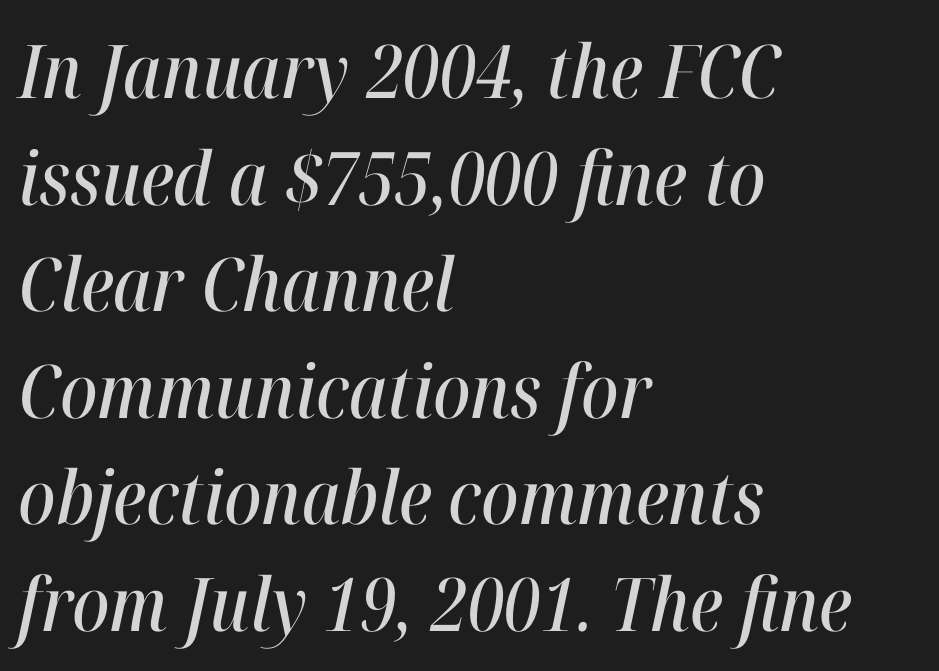
The image shows 74 px condensed type, italic (leaning right); set left-aligned, normal line spacing (1.44x), normal letter spacing, not underlined; high stroke contrast and a medium x-height.
